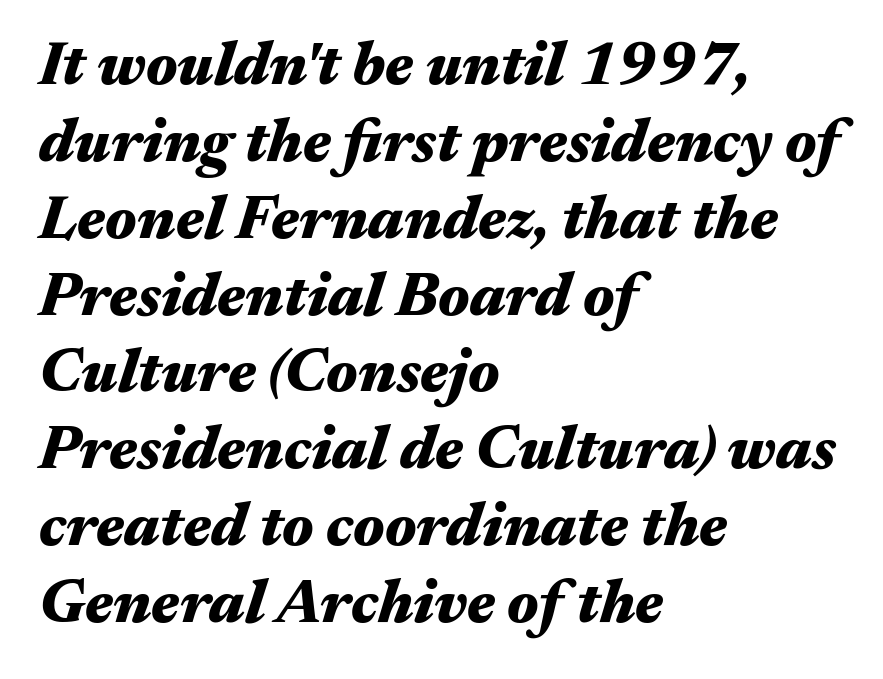
These lines sit exactly where default settings would place them. Words appear dense and cohesive because spacing is normal. Proportional: the letters do not fall into vertical columns. The lines in this sample share a left origin and differ only in where they stop. Rule under the text: the space is simply empty.
